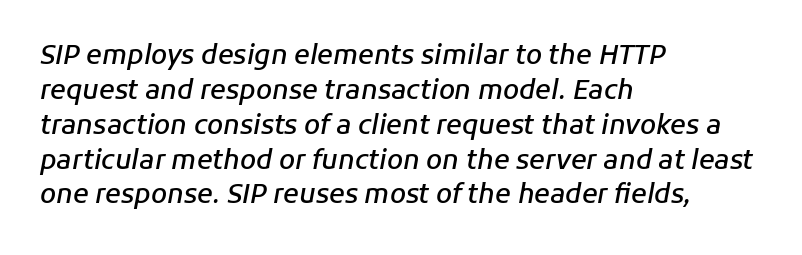
{"italic": "yes", "lean": "right", "slant_degrees": 11, "bold": "semi", "underline": "no", "align": "left", "line_spacing": "normal", "line_spacing_ratio": 1.34, "letter_spacing": "normal", "letter_spacing_em": 0.0, "glyph_px": 26}
